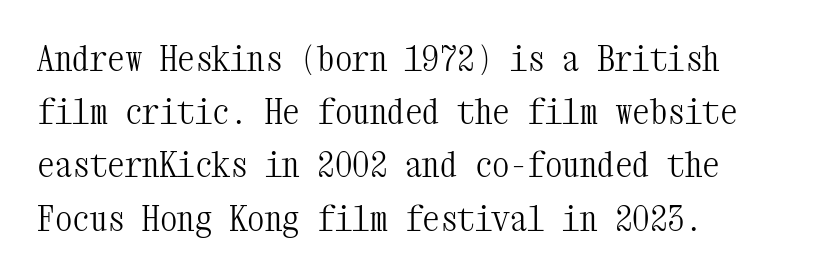
{"serif": "yes", "italic": "no", "bold": "no", "weight": "light", "width": "condensed", "stroke_contrast": "medium", "x_height": "medium", "monospaced": "yes", "underline": "no", "align": "left", "line_spacing": "normal", "line_spacing_ratio": 1.52, "letter_spacing": "normal", "letter_spacing_em": 0.0, "glyph_px": 35}
